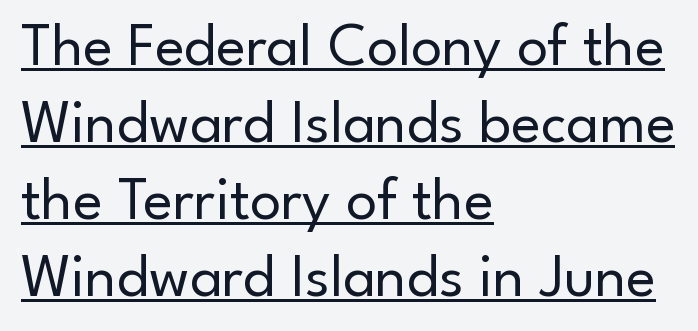
Q: Is the text bold? A: No.
Q: Is the text italic (slanted)? A: No, it is upright.
Q: Is the typeface a serif or a sans-serif typeface? A: Sans-serif.
Q: Is the text underlined? A: Yes.
Q: How is the paragraph aligned? A: Left-aligned.
Q: Is the spacing between letters normal or unusually wide? A: Normal.
Q: Width (condensed, normal, or wide)? A: Normal.
Q: Stroke contrast? A: Low.
Q: x-height? A: Small.
Q: Monospaced? A: No.
